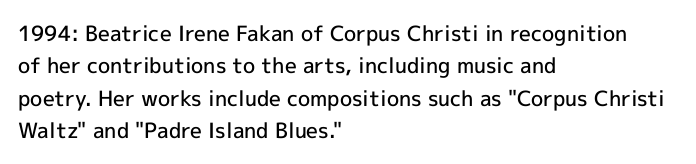
The image shows 21 px text type, upright; set left-aligned, normal line spacing (1.54x), normal letter spacing, not underlined.
